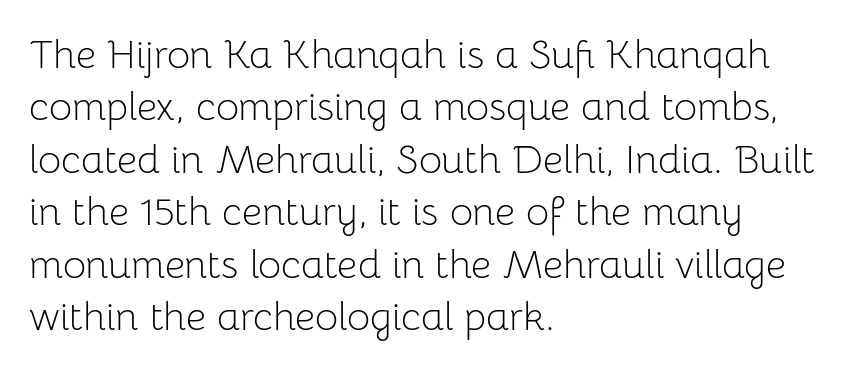
Q: Is the text bold? A: No.
Q: Is the text italic (slanted)? A: No, it is upright.
Q: Is the typeface a serif or a sans-serif typeface? A: Sans-serif.
Q: Is the text underlined? A: No.
Q: How is the paragraph aligned? A: Left-aligned.
Q: Is the spacing between letters normal or unusually wide? A: Normal.
Q: Is the spacing between lines tight, normal or loose? A: Normal.
Q: Width (condensed, normal, or wide)? A: Normal.
Q: Stroke contrast? A: Low.
Q: x-height? A: Medium.
Q: Monospaced? A: No.
